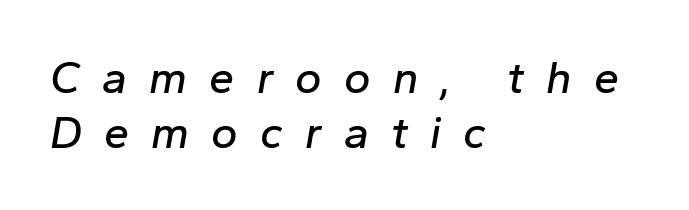
The image shows 45 px text type, italic (leaning right); set left-aligned, line spacing 1.22x, unusually wide letter spacing (+0.49 em), not underlined; low stroke contrast and a medium x-height.
